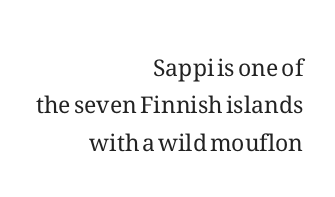
The letters sit at their default tracking, neither squeezed nor spread. Horizontal bands of white between lines are of average thickness. This reads as an unemphasized weight, regular at the heaviest. Vertical strokes here are truly vertical.
